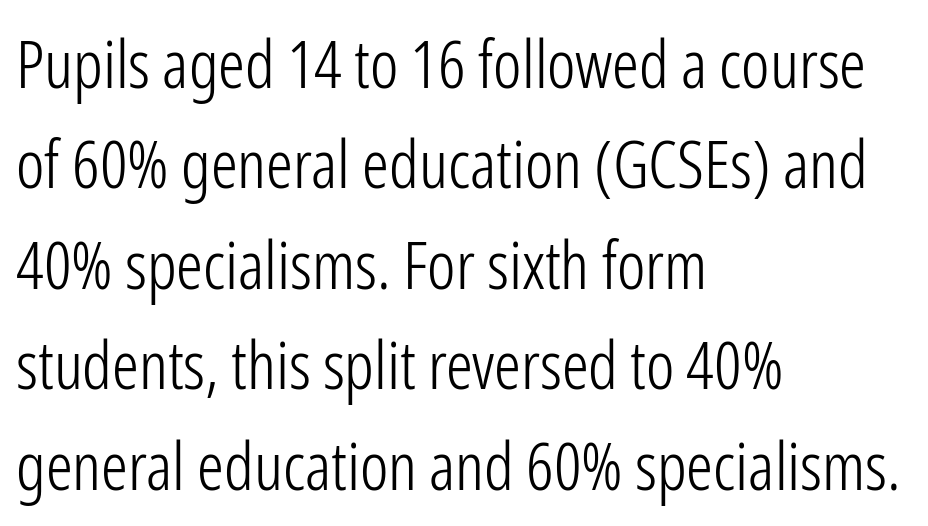
This is sans-serif lettering, the kind often seen on screens and signage. The letterforms sit shoulder to shoulder at normal distance. A typesetter would call this proportional, since set widths differ per character. Caption: multi-line text, flush left, ragged right.
